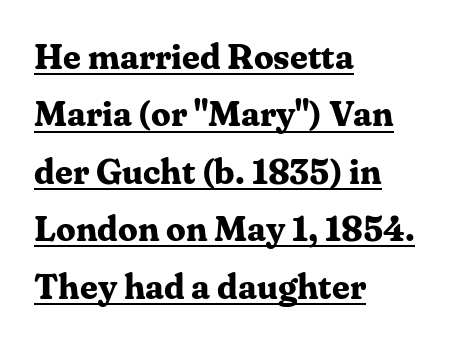
{"serif": "yes", "italic": "no", "bold": "yes", "weight": "bold", "width": "normal", "stroke_contrast": "medium", "x_height": "medium", "monospaced": "no", "underline": "yes", "align": "left", "line_spacing": "normal", "line_spacing_ratio": 1.64, "letter_spacing": "normal", "letter_spacing_em": 0.0, "glyph_px": 35}
